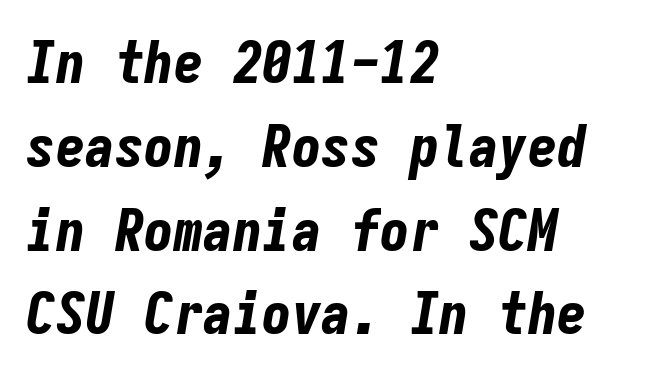
Q: Is the text bold? A: Yes.
Q: Is the text italic (slanted)? A: Yes, it leans right by about 9 degrees.
Q: Is the text underlined? A: No.
Q: How is the paragraph aligned? A: Left-aligned.
Q: Is the spacing between letters normal or unusually wide? A: Normal.
Q: Is the spacing between lines tight, normal or loose? A: Normal.
Q: Width (condensed, normal, or wide)? A: Condensed.
Q: Stroke contrast? A: Low.
Q: x-height? A: Medium.
Q: Monospaced? A: Yes.
